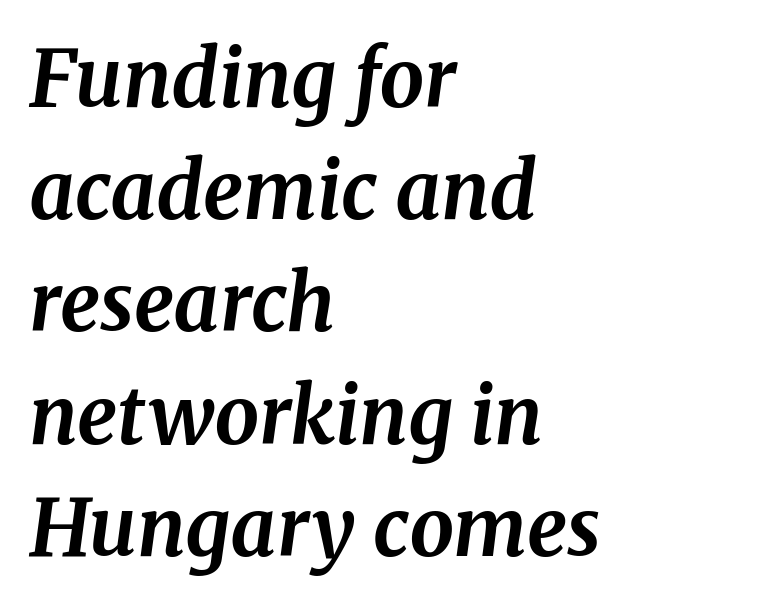
{"serif": "yes", "italic": "yes", "lean": "right", "slant_degrees": 8, "bold": "yes", "weight": "bold", "width": "normal", "stroke_contrast": "medium", "x_height": "medium", "monospaced": "no", "underline": "no", "align": "left", "line_spacing": "normal", "line_spacing_ratio": 1.42, "letter_spacing": "normal", "letter_spacing_em": 0.0, "glyph_px": 79}
